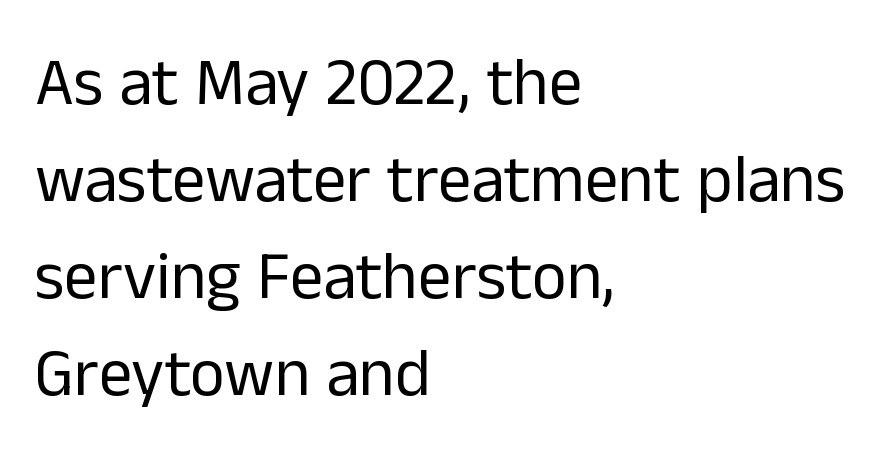
The image shows 67 px regular-weight sans-serif type, upright; set left-aligned, normal line spacing (1.45x), normal letter spacing, not underlined; low stroke contrast and a medium x-height.
